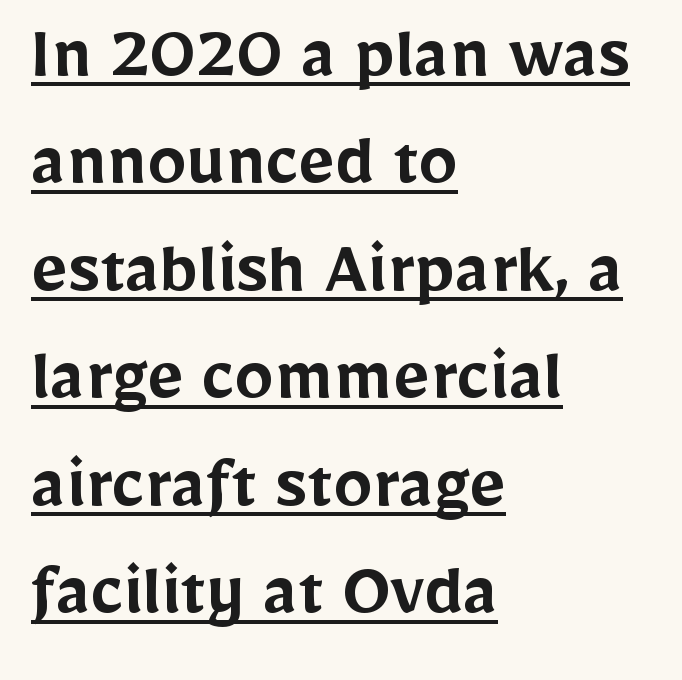
Q: Is the text bold? A: Semi-bold.
Q: Is the text italic (slanted)? A: No, it is upright.
Q: Is the typeface a serif or a sans-serif typeface? A: Sans-serif.
Q: Is the text underlined? A: Yes.
Q: How is the paragraph aligned? A: Left-aligned.
Q: Is the spacing between letters normal or unusually wide? A: Normal.
Q: Is the spacing between lines tight, normal or loose? A: Normal.
Q: Width (condensed, normal, or wide)? A: Normal.
Q: Stroke contrast? A: Low.
Q: x-height? A: Medium.
Q: Monospaced? A: No.
